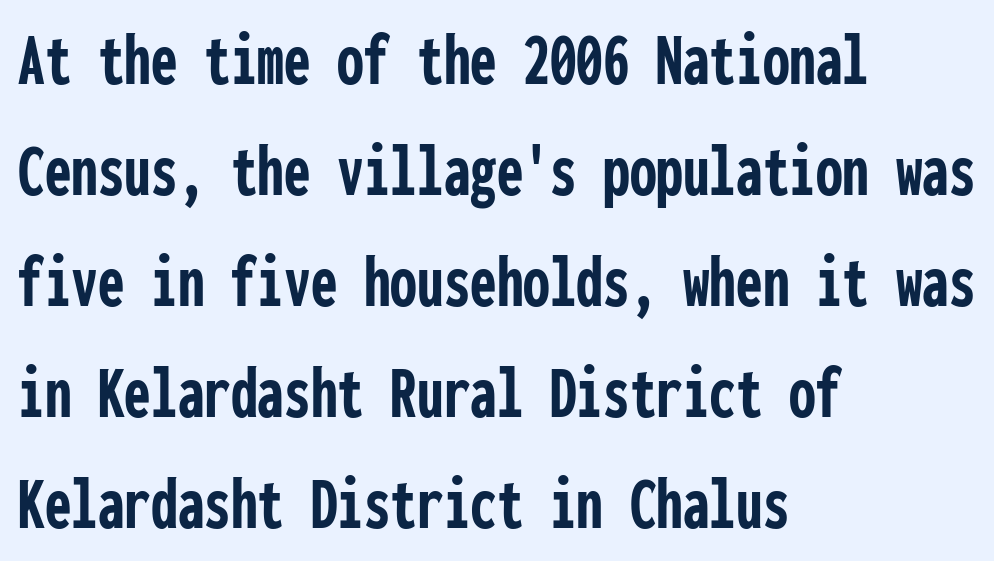
{"serif": "no", "italic": "no", "bold": "yes", "weight": "semibold", "width": "condensed", "stroke_contrast": "low", "x_height": "medium", "monospaced": "yes", "underline": "no", "align": "left", "line_spacing": "normal", "line_spacing_ratio": 1.46, "letter_spacing": "normal", "letter_spacing_em": 0.0, "glyph_px": 76}
